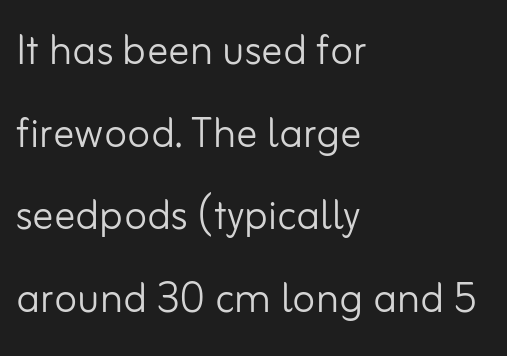
The image shows 53 px light sans-serif type, upright; set left-aligned, normal line spacing (1.56x), normal letter spacing, not underlined; low stroke contrast and a small x-height.
